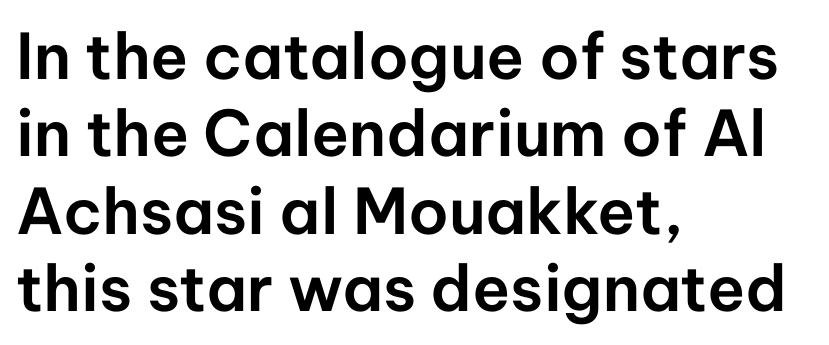
{"serif": "no", "italic": "no", "width": "normal", "stroke_contrast": "low", "x_height": "medium", "monospaced": "no", "underline": "no", "align": "left", "line_spacing_ratio": 1.23, "letter_spacing": "normal", "letter_spacing_em": 0.0, "glyph_px": 63}
